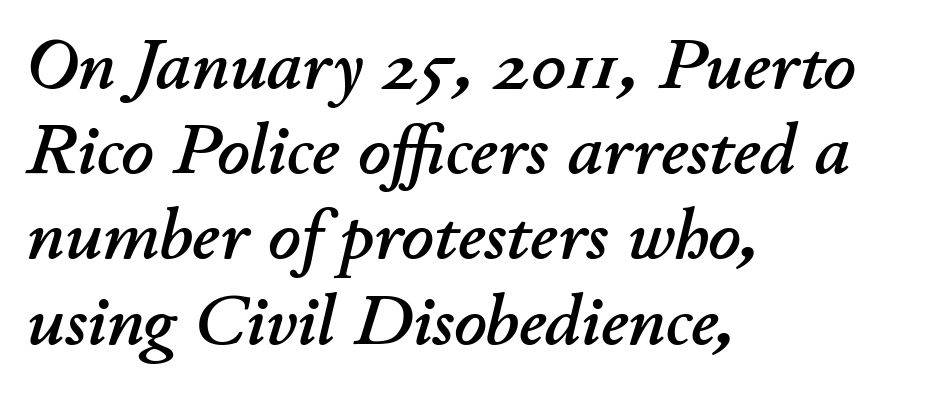
The image shows 71 px text type, italic (leaning right); set left-aligned, line spacing 1.2x, normal letter spacing, not underlined; low stroke contrast and a small x-height.
